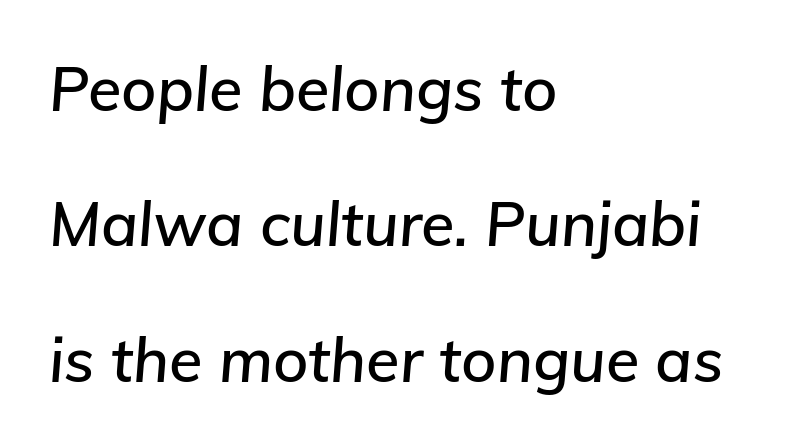
Q: Is the text italic (slanted)? A: Yes, it leans right by about 5 degrees.
Q: Is the text underlined? A: No.
Q: How is the paragraph aligned? A: Left-aligned.
Q: Is the spacing between letters normal or unusually wide? A: Normal.
Q: Is the spacing between lines tight, normal or loose? A: Loose.
Q: Width (condensed, normal, or wide)? A: Normal.
Q: Stroke contrast? A: Low.
Q: x-height? A: Medium.
Q: Monospaced? A: No.
